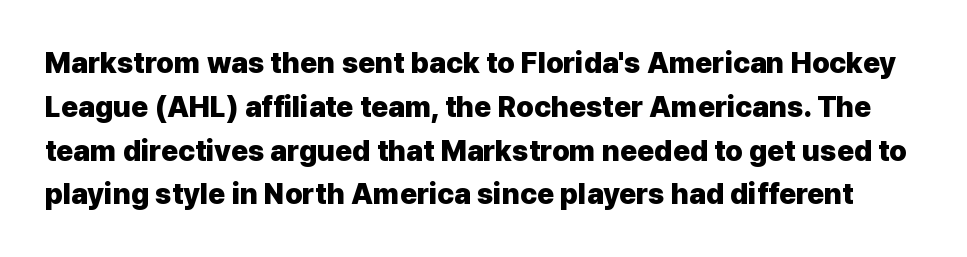
Q: Is the text bold? A: Yes.
Q: Is the text italic (slanted)? A: No, it is upright.
Q: Is the typeface a serif or a sans-serif typeface? A: Sans-serif.
Q: Is the text underlined? A: No.
Q: Is the spacing between letters normal or unusually wide? A: Normal.
Q: Is the spacing between lines tight, normal or loose? A: Normal.
Q: Width (condensed, normal, or wide)? A: Normal.
Q: Stroke contrast? A: Low.
Q: x-height? A: Medium.
Q: Monospaced? A: No.
